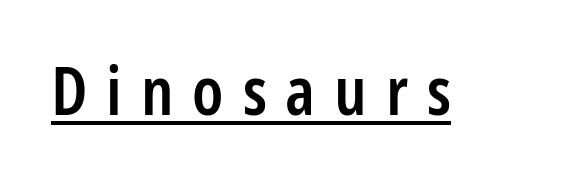
The image shows 67 px semibold, condensed sans-serif type, upright; set unusually wide letter spacing (+0.28 em), underlined; low stroke contrast and a medium x-height.
